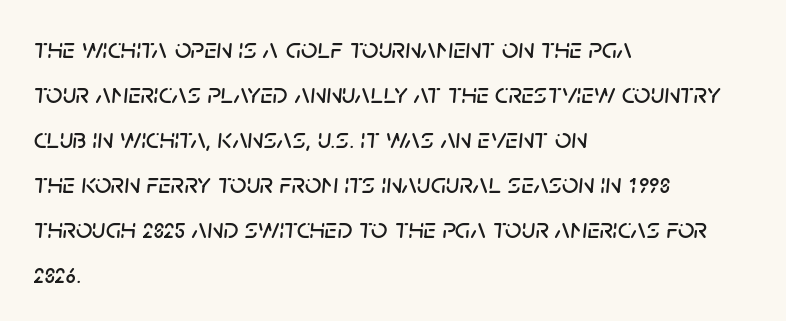
{"italic": "yes", "lean": "right", "slant_degrees": 5, "width": "normal", "stroke_contrast": "low", "x_height": "large", "monospaced": "no", "underline": "no", "align": "left", "line_spacing": "normal", "line_spacing_ratio": 1.55, "letter_spacing": "normal", "letter_spacing_em": 0.0, "glyph_px": 29}
